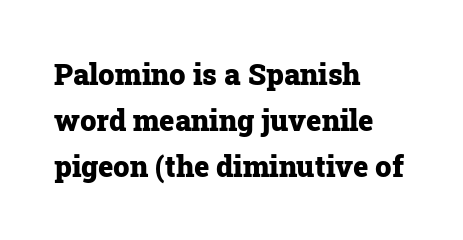
{"serif": "yes", "italic": "no", "bold": "yes", "weight": "heavy", "width": "normal", "stroke_contrast": "low", "x_height": "medium", "monospaced": "no", "underline": "no", "align": "left", "line_spacing": "normal", "line_spacing_ratio": 1.59, "letter_spacing": "normal", "letter_spacing_em": 0.0, "glyph_px": 29}
